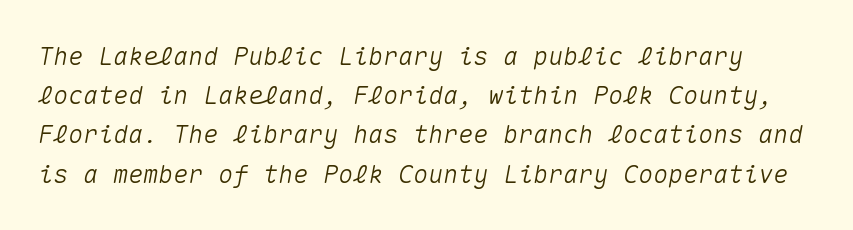
The image shows 25 px text type, italic (leaning right); set normal line spacing (1.57x), normal letter spacing, not underlined.
